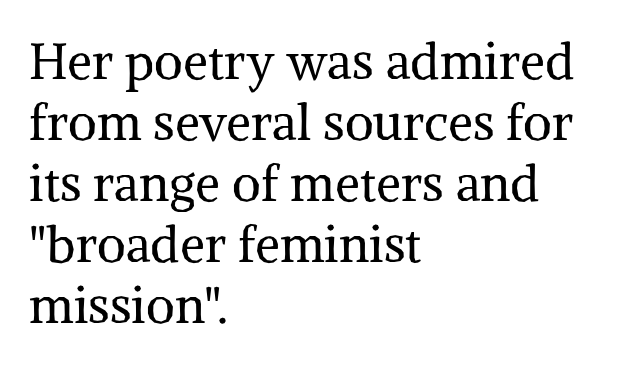
The image shows 50 px regular-weight serif type, upright; set left-aligned, line spacing 1.22x, normal letter spacing, not underlined; medium stroke contrast and a medium x-height.
